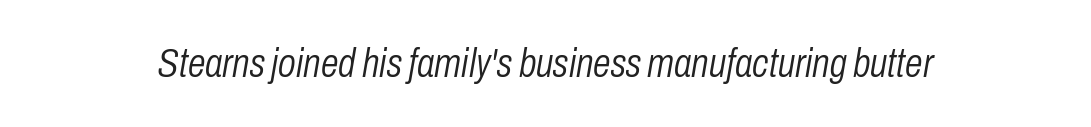
The image shows 40 px light, condensed type, italic (leaning right); set normal letter spacing, not underlined; low stroke contrast and a medium x-height.
